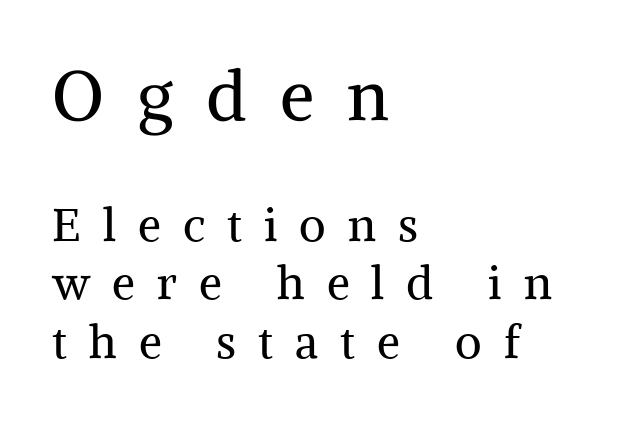
{"serif": "yes", "italic": "no", "bold": "no", "weight": "regular", "width": "normal", "stroke_contrast": "medium", "x_height": "medium", "monospaced": "no", "underline": "no", "align": "left", "line_spacing": "normal", "line_spacing_ratio": 1.27, "letter_spacing": "wide", "letter_spacing_em": 0.48, "larger_block": "first", "size_ratio": 1.5, "glyph_px": 69}
